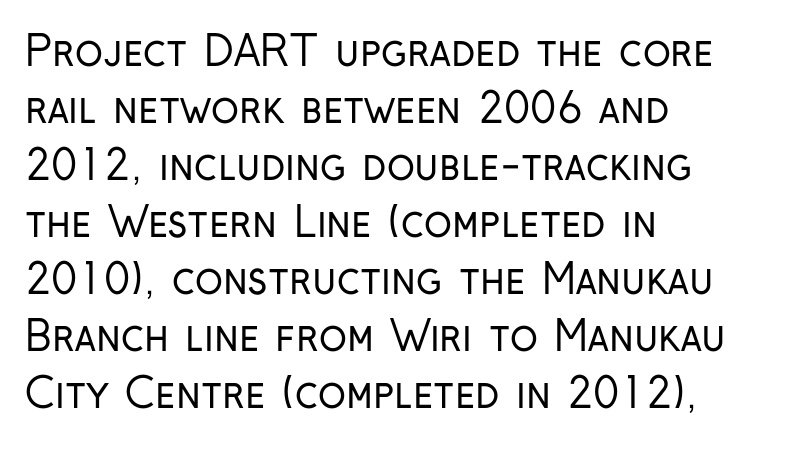
The paragraph has a hard left edge and a soft right edge. The face used here is rendered with its standard letterfit. No feet cap the strokes, marking this as sans-serif type. Vertical spacing — default.
